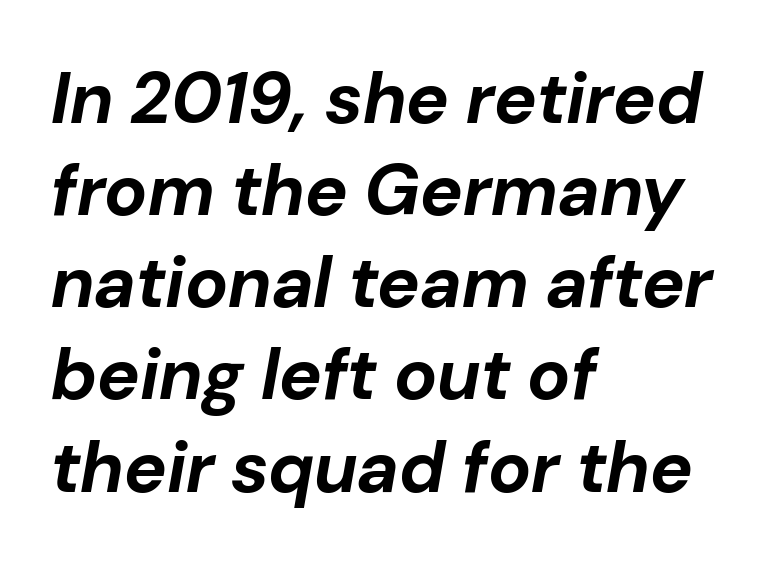
The image shows 72 px bold type, italic (leaning right); set left-aligned, normal line spacing (1.28x), normal letter spacing, not underlined; low stroke contrast and a medium x-height.
